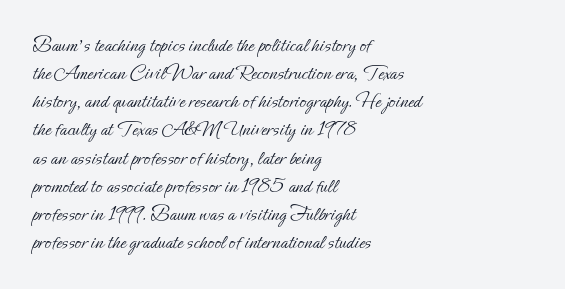
The image shows 21 px text type; set left-aligned, normal line spacing (1.34x), normal letter spacing, not underlined.
